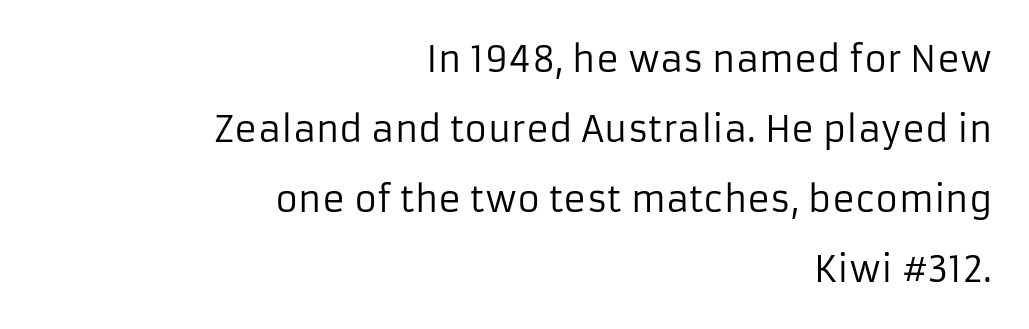
Q: Is the text bold? A: No.
Q: Is the text italic (slanted)? A: No, it is upright.
Q: Is the typeface a serif or a sans-serif typeface? A: Sans-serif.
Q: Is the text underlined? A: No.
Q: How is the paragraph aligned? A: Right-aligned.
Q: Is the spacing between letters normal or unusually wide? A: Normal.
Q: Is the spacing between lines tight, normal or loose? A: Loose.
Q: Width (condensed, normal, or wide)? A: Normal.
Q: Stroke contrast? A: Low.
Q: x-height? A: Medium.
Q: Monospaced? A: No.
